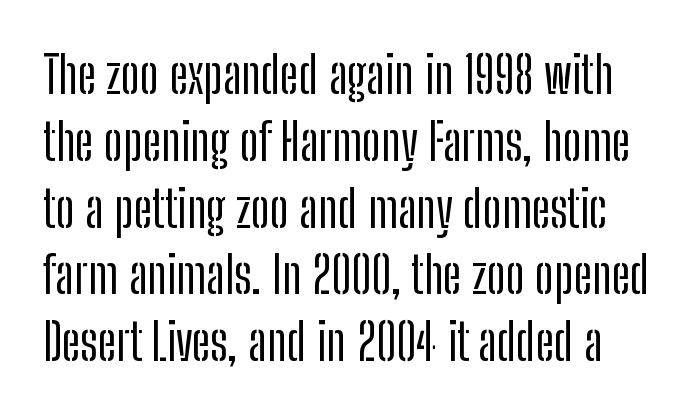
Type style note: lacks serifs. Each letter keeps its own natural width here, so spacing adapts to shape. This rendering leaves character spacing at its baseline value. Quick note: interline space is typical. Ascenders rise straight up at ninety degrees.
